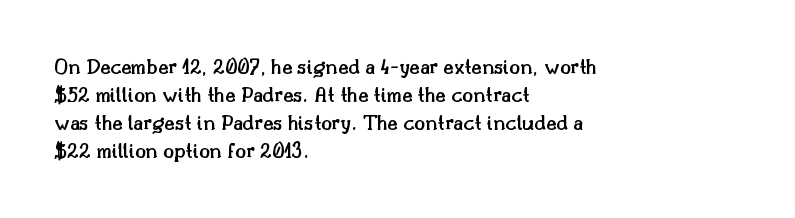
The image shows 22 px text type, upright; set left-aligned, normal line spacing (1.28x), normal letter spacing, not underlined.
